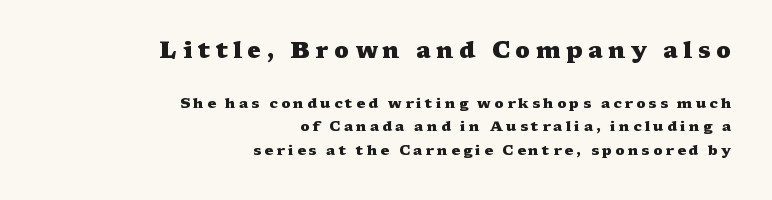
Strokes here are thick enough to call this a true bold. Each row of text sits above clean, open space. The ragged edge is on the left, which tells us the setting is flush right. Between one letter and the next there's a generous, obvious gap. The font's upright variant was chosen for this text. Note: larger setting up top, smaller setting below.
